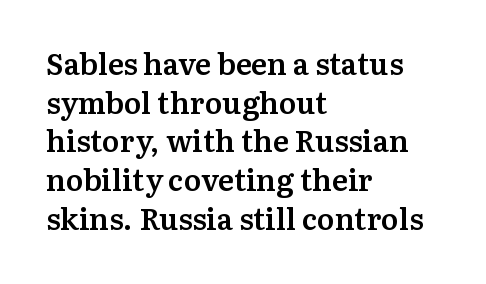
{"serif": "yes", "italic": "no", "bold": "semi", "weight": "semibold", "width": "normal", "stroke_contrast": "medium", "x_height": "medium", "monospaced": "no", "underline": "no", "align": "left", "line_spacing": "normal", "line_spacing_ratio": 1.29, "letter_spacing": "normal", "letter_spacing_em": 0.0, "glyph_px": 30}
